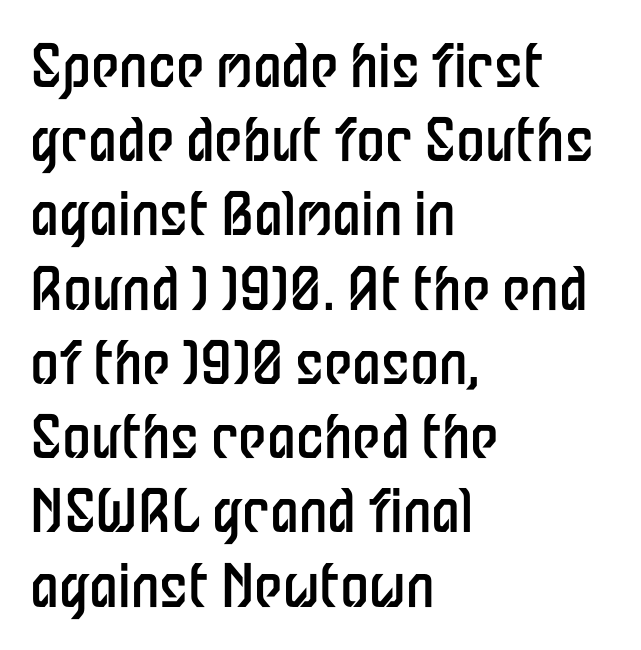
Q: Is the text bold? A: No.
Q: Is the text italic (slanted)? A: No, it is upright.
Q: Is the typeface a serif or a sans-serif typeface? A: Sans-serif.
Q: Is the text underlined? A: No.
Q: How is the paragraph aligned? A: Left-aligned.
Q: Is the spacing between letters normal or unusually wide? A: Normal.
Q: Is the spacing between lines tight, normal or loose? A: Normal.
Q: Width (condensed, normal, or wide)? A: Condensed.
Q: Stroke contrast? A: Low.
Q: x-height? A: Medium.
Q: Monospaced? A: No.
